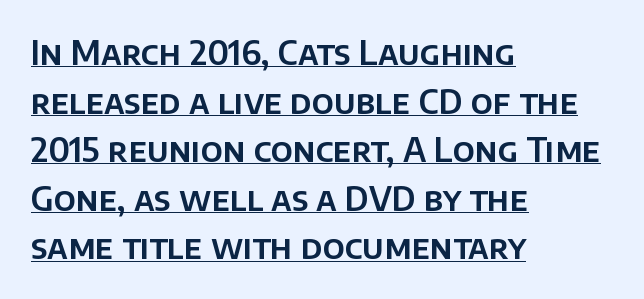
Horizontal alignment here is leftward, the default for most running prose. Observe the ordinary spacing: letters are neighbours, not strangers. Decoration check: the copy is underlined. Students, observe: this is what conventionally led text looks like.
